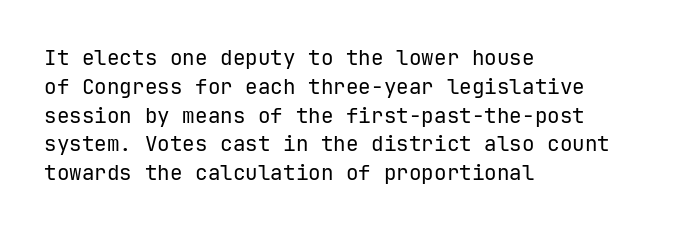
{"italic": "no", "bold": "no", "underline": "no", "align": "left", "line_spacing": "normal", "line_spacing_ratio": 1.37, "letter_spacing": "normal", "letter_spacing_em": 0.0, "glyph_px": 21}
